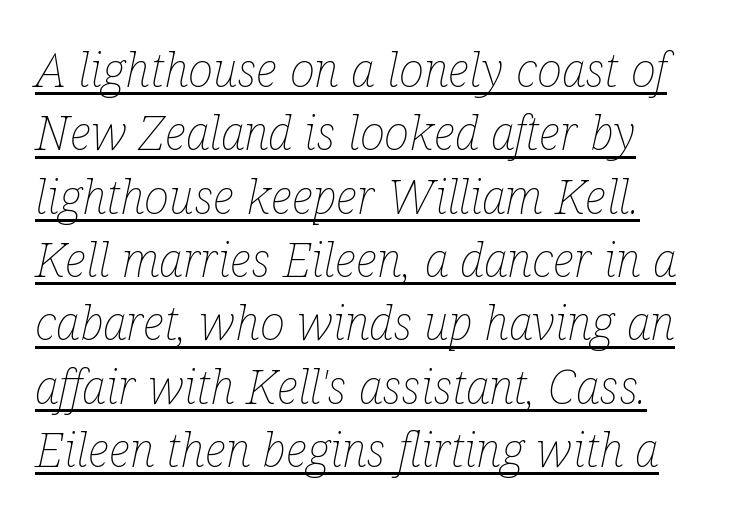
{"italic": "yes", "lean": "right", "slant_degrees": 12, "bold": "no", "weight": "thin", "width": "condensed", "stroke_contrast": "low", "x_height": "medium", "monospaced": "no", "underline": "yes", "line_spacing": "normal", "line_spacing_ratio": 1.32, "letter_spacing": "normal", "letter_spacing_em": 0.0, "glyph_px": 48}
